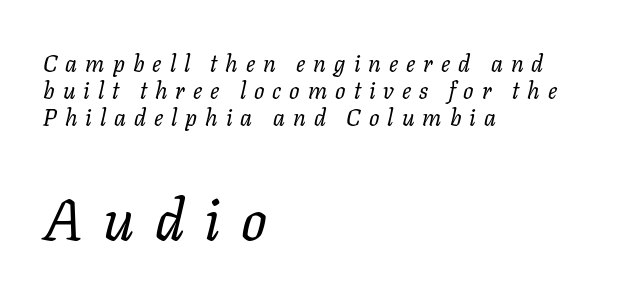
Q: Is the text bold? A: No.
Q: Is the text italic (slanted)? A: Yes, it leans right by about 11 degrees.
Q: Is the text underlined? A: No.
Q: How is the paragraph aligned? A: Left-aligned.
Q: Is the spacing between letters normal or unusually wide? A: Unusually wide.
Q: Which block of text is set in a larger size, the first (top) or the second (bottom)? A: The second (bottom) one.
Q: Width (condensed, normal, or wide)? A: Normal.
Q: Stroke contrast? A: Low.
Q: x-height? A: Medium.
Q: Monospaced? A: No.
